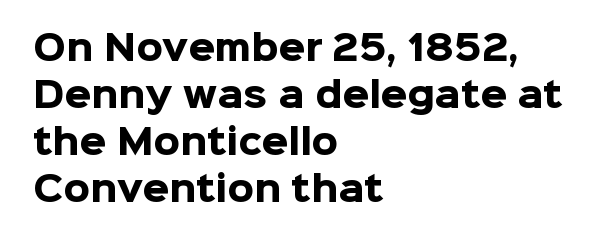
Q: Is the text bold? A: Yes.
Q: Is the text italic (slanted)? A: No, it is upright.
Q: Is the typeface a serif or a sans-serif typeface? A: Sans-serif.
Q: Is the text underlined? A: No.
Q: How is the paragraph aligned? A: Left-aligned.
Q: Is the spacing between letters normal or unusually wide? A: Normal.
Q: Is the spacing between lines tight, normal or loose? A: Normal.
Q: Width (condensed, normal, or wide)? A: Normal.
Q: Stroke contrast? A: Low.
Q: x-height? A: Medium.
Q: Monospaced? A: No.
